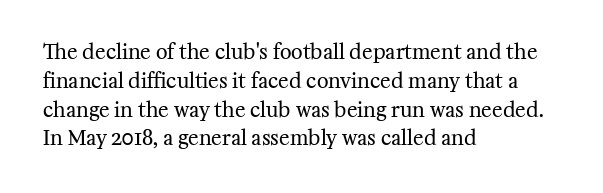
Q: Is the text bold? A: No.
Q: Is the text italic (slanted)? A: No, it is upright.
Q: Is the text underlined? A: No.
Q: How is the paragraph aligned? A: Left-aligned.
Q: Is the spacing between letters normal or unusually wide? A: Normal.
Q: Is the spacing between lines tight, normal or loose? A: Normal.
